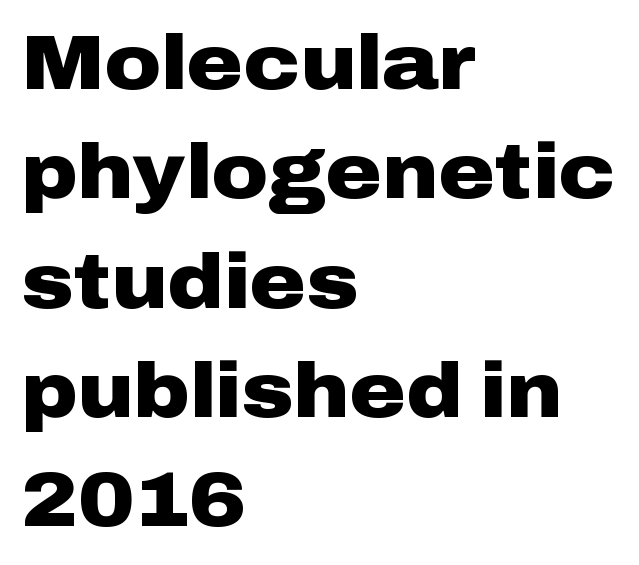
Q: Is the text bold? A: Yes.
Q: Is the text italic (slanted)? A: No, it is upright.
Q: Is the typeface a serif or a sans-serif typeface? A: Sans-serif.
Q: Is the text underlined? A: No.
Q: How is the paragraph aligned? A: Left-aligned.
Q: Is the spacing between letters normal or unusually wide? A: Normal.
Q: Is the spacing between lines tight, normal or loose? A: Normal.
Q: Width (condensed, normal, or wide)? A: Wide.
Q: Stroke contrast? A: Low.
Q: x-height? A: Medium.
Q: Monospaced? A: No.
